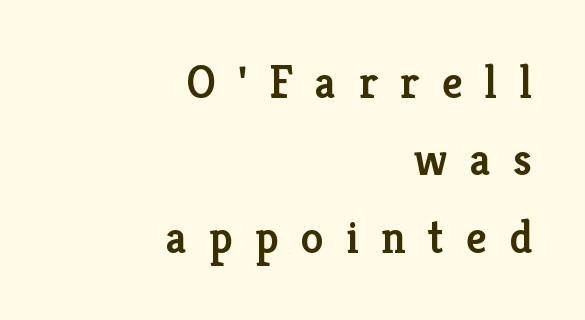
Every stem runs plumb, perpendicular to the baseline. These lines are rendered in a variable-pitch font. The typesetting leans somewhat heavy: a semibold. Descenders are the only things crossing below the line.
